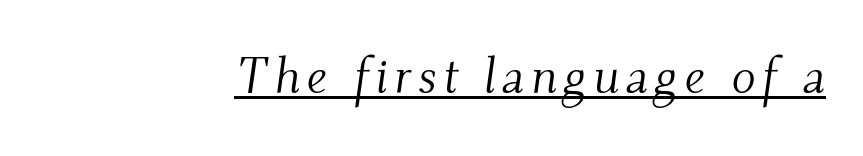
{"serif": "yes", "italic": "yes", "lean": "right", "slant_degrees": 9, "bold": "no", "weight": "light", "width": "normal", "stroke_contrast": "medium", "x_height": "small", "monospaced": "no", "underline": "yes", "align": "right", "glyph_px": 50}
